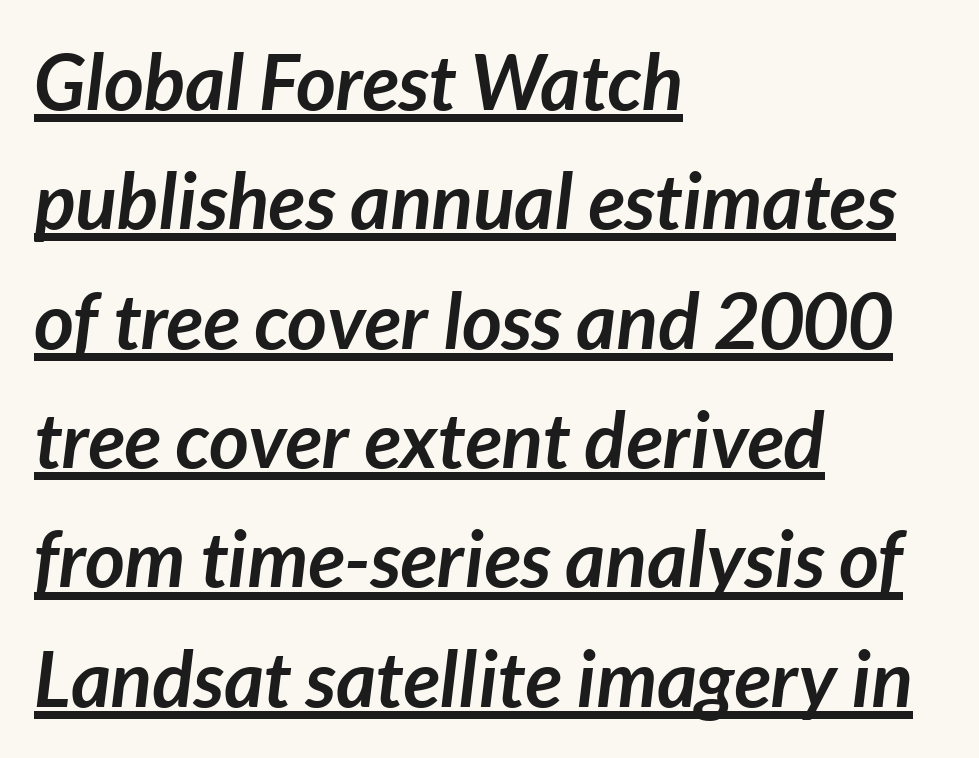
The image shows 77 px semibold type, italic (leaning right); set left-aligned, normal line spacing (1.55x), normal letter spacing, underlined; low stroke contrast and a medium x-height.
